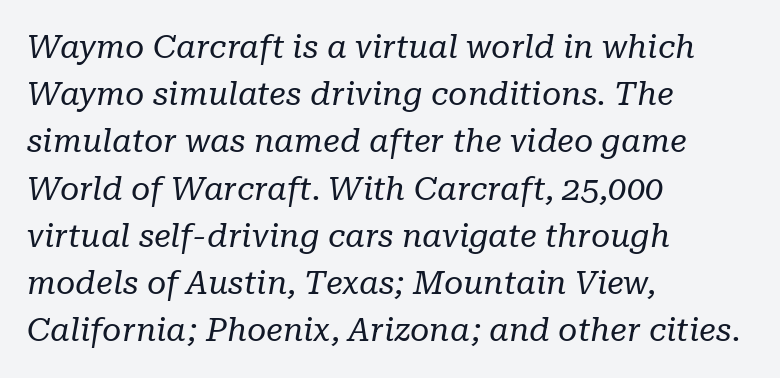
Q: Is the text bold? A: No.
Q: Is the text italic (slanted)? A: Yes, it leans right by about 10 degrees.
Q: Is the typeface a serif or a sans-serif typeface? A: Serif.
Q: Is the text underlined? A: No.
Q: How is the paragraph aligned? A: Left-aligned.
Q: Is the spacing between letters normal or unusually wide? A: Normal.
Q: Is the spacing between lines tight, normal or loose? A: Normal.
Q: Width (condensed, normal, or wide)? A: Normal.
Q: Stroke contrast? A: Low.
Q: x-height? A: Medium.
Q: Monospaced? A: No.
